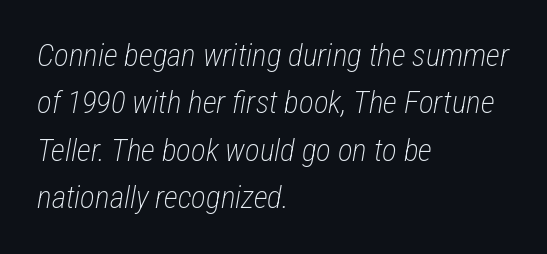
{"italic": "yes", "lean": "right", "slant_degrees": 12, "bold": "no", "weight": "light", "width": "condensed", "stroke_contrast": "low", "x_height": "medium", "monospaced": "no", "underline": "no", "align": "left", "line_spacing": "normal", "line_spacing_ratio": 1.53, "letter_spacing": "normal", "letter_spacing_em": 0.0, "glyph_px": 31}
